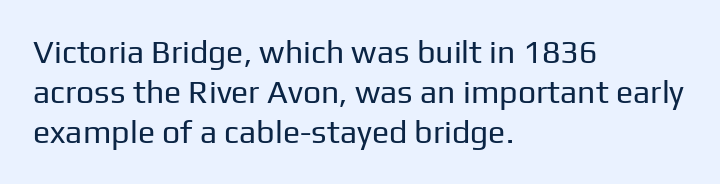
Q: Is the text bold? A: No.
Q: Is the text italic (slanted)? A: No, it is upright.
Q: Is the typeface a serif or a sans-serif typeface? A: Sans-serif.
Q: Is the text underlined? A: No.
Q: How is the paragraph aligned? A: Left-aligned.
Q: Is the spacing between letters normal or unusually wide? A: Normal.
Q: Is the spacing between lines tight, normal or loose? A: Normal.
Q: Width (condensed, normal, or wide)? A: Normal.
Q: Stroke contrast? A: Low.
Q: x-height? A: Medium.
Q: Monospaced? A: No.
